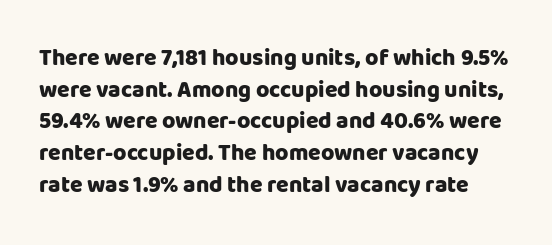
{"italic": "no", "bold": "yes", "underline": "no", "line_spacing": "normal", "line_spacing_ratio": 1.38, "letter_spacing": "normal", "letter_spacing_em": 0.0, "glyph_px": 23}
